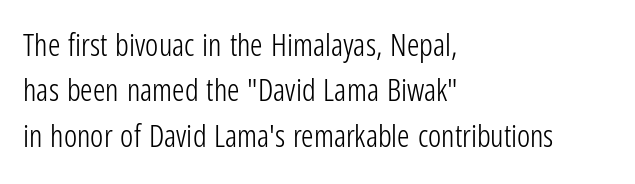
The image shows 31 px light, condensed sans-serif type, upright; set left-aligned, normal line spacing (1.46x), normal letter spacing, not underlined; low stroke contrast and a medium x-height.
